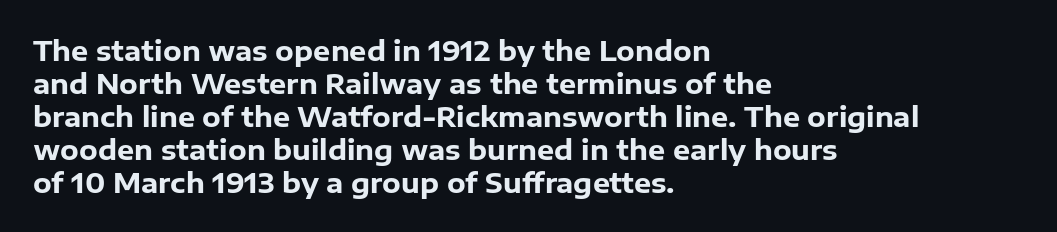
The image shows 27 px bold type, upright; set left-aligned, line spacing 1.22x, normal letter spacing, not underlined.
